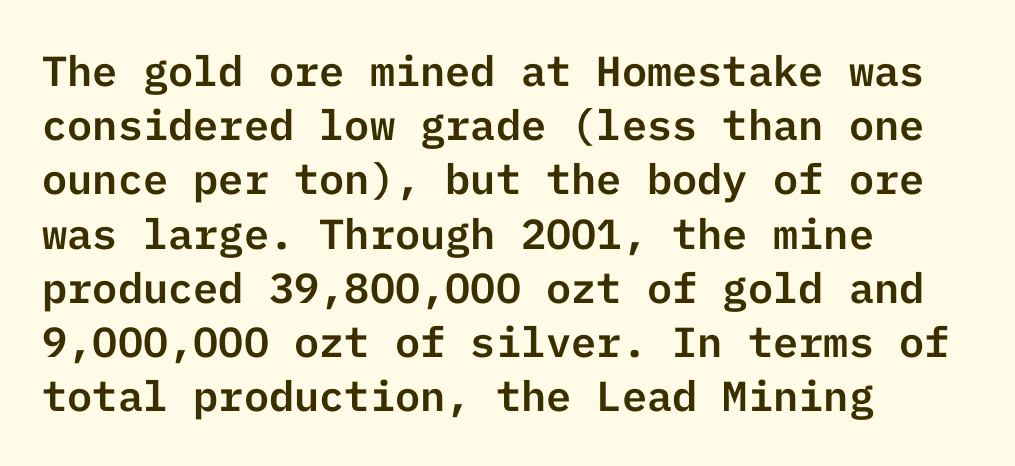
Type style note: lacks serifs. Notice how the passage keeps a crisp vertical edge on the left only. This rendering leaves character spacing at its baseline value. Successive baselines arrive at the customary interval. Underlining? Definitely not there. The font's upright variant was chosen for this text.
